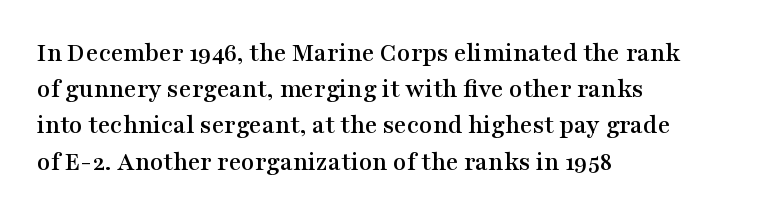
Q: Is the text italic (slanted)? A: No, it is upright.
Q: Is the text underlined? A: No.
Q: How is the paragraph aligned? A: Left-aligned.
Q: Is the spacing between letters normal or unusually wide? A: Normal.
Q: Is the spacing between lines tight, normal or loose? A: Normal.
